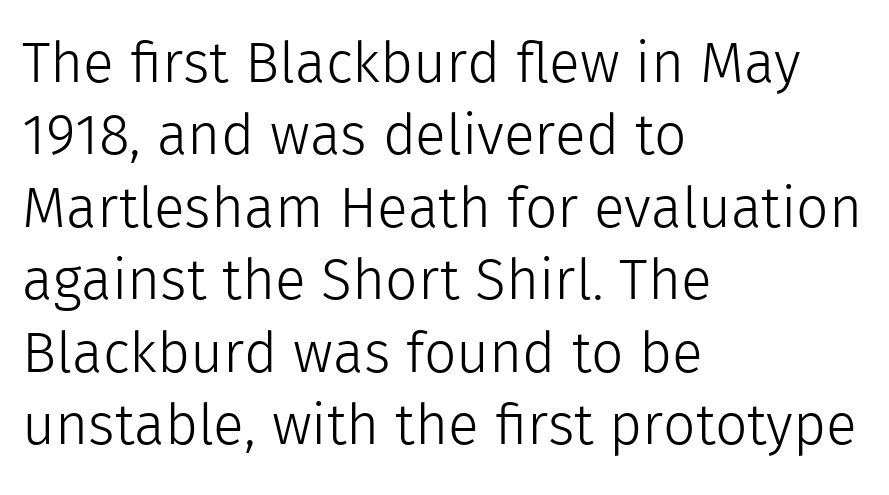
The image shows 57 px light sans-serif type, upright; set left-aligned, normal line spacing (1.27x), normal letter spacing, not underlined; a medium x-height.
